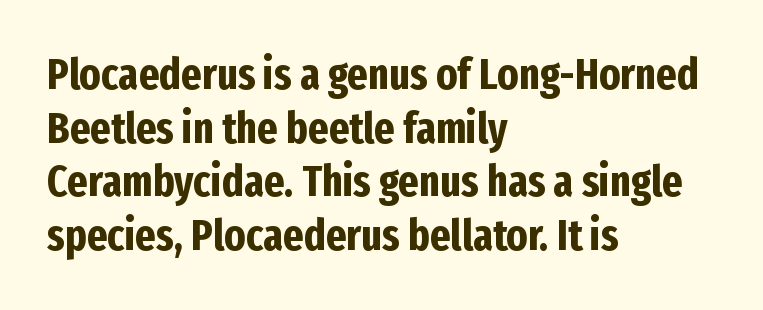
{"serif": "no", "italic": "no", "bold": "yes", "weight": "bold", "width": "condensed", "stroke_contrast": "low", "x_height": "medium", "monospaced": "no", "underline": "no", "align": "left", "line_spacing_ratio": 1.22, "letter_spacing": "normal", "letter_spacing_em": 0.0, "glyph_px": 44}
